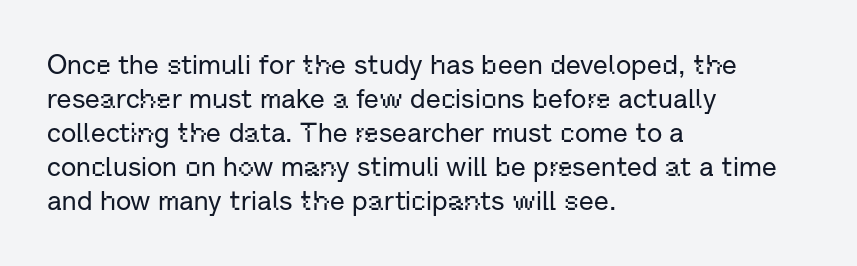
Q: Is the text italic (slanted)? A: No, it is upright.
Q: Is the text underlined? A: No.
Q: How is the paragraph aligned? A: Left-aligned.
Q: Is the spacing between letters normal or unusually wide? A: Normal.
Q: Is the spacing between lines tight, normal or loose? A: Normal.
